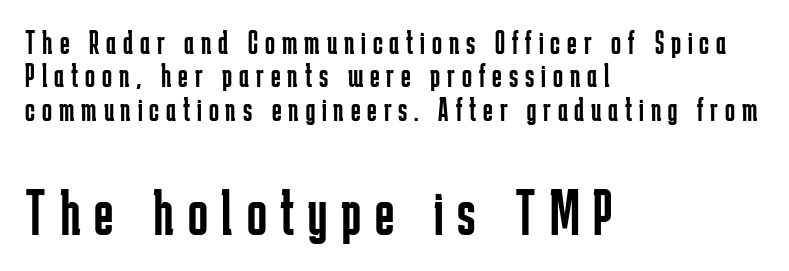
The image shows 66 px regular-weight, condensed sans-serif type, upright; set left-aligned, tight line spacing (1.01x), unusually wide letter spacing (+0.21 em), not underlined; the second (bottom) block is 2.0x larger; low stroke contrast and a medium x-height.
